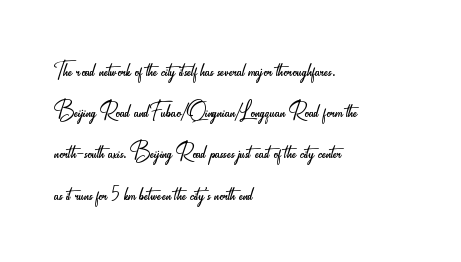
The foot of each line stays bare and open. Left-aligned paragraph, ragged on the right. Short note: letters normally spaced. In terms of letterform style, serifs are entirely absent. The vertical gap from one line to the next is medium.
